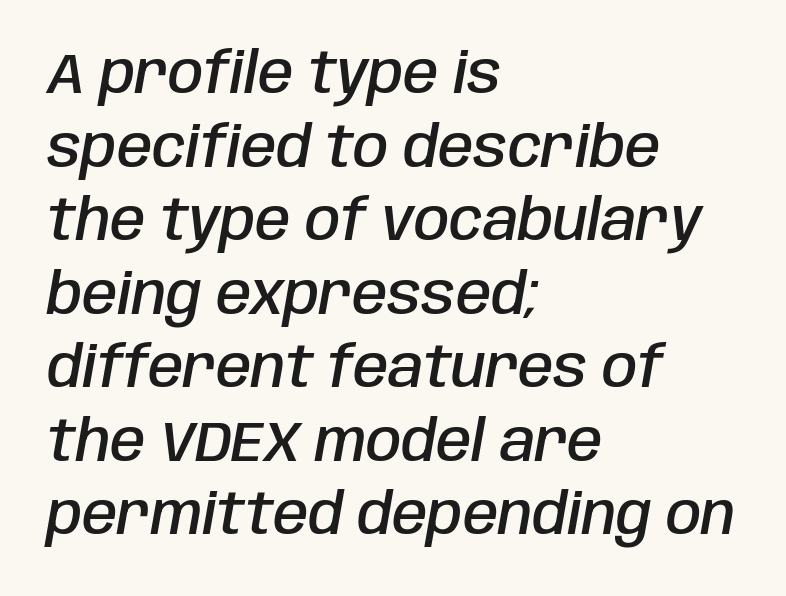
The lines in this sample share a left origin and differ only in where they stop. Has an underline been added? It has not. These lines sit exactly where default settings would place them. Strokes here are thickened, but only to semibold level.
